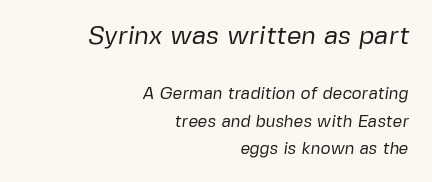
Which of the two is more prominent by size? The first, at the top. There is no visible air inserted between adjacent glyphs. Vertical spacing — default. Think standard paragraph weight, or any step lighter than that. Does the copy run flush right? Yes — the right margin is perfectly even.
